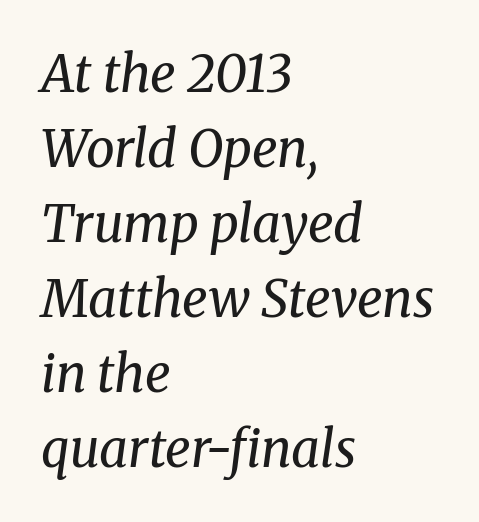
{"serif": "yes", "italic": "yes", "lean": "right", "slant_degrees": 8, "bold": "no", "weight": "regular", "width": "normal", "stroke_contrast": "medium", "x_height": "medium", "monospaced": "no", "underline": "no", "align": "left", "line_spacing": "normal", "line_spacing_ratio": 1.47, "letter_spacing": "normal", "letter_spacing_em": 0.0, "glyph_px": 51}
